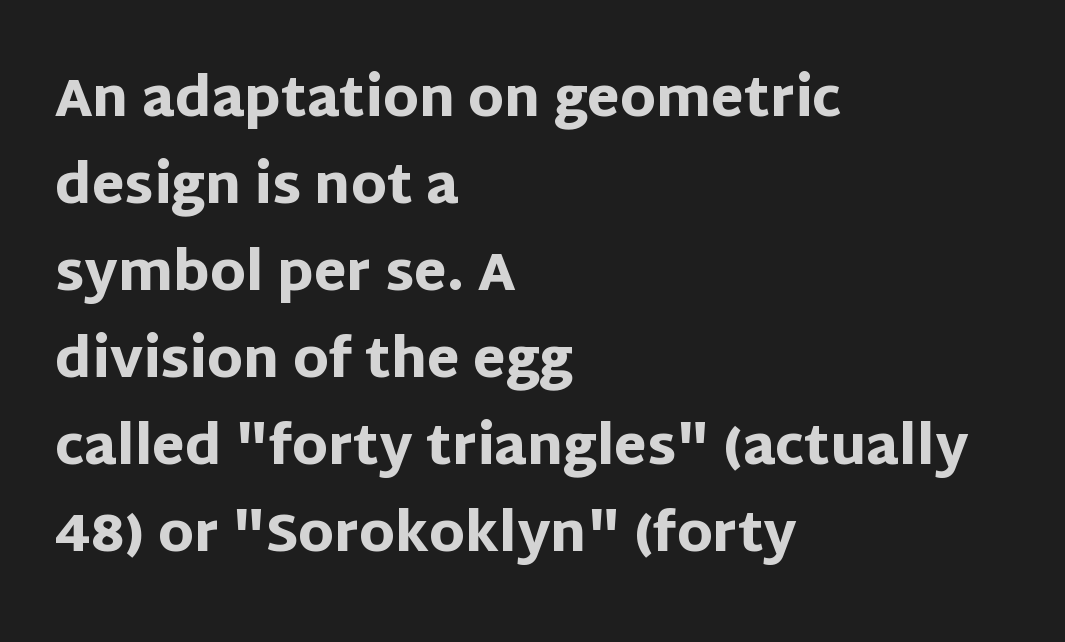
The image shows 53 px heavy sans-serif type, upright; set left-aligned, normal line spacing (1.64x), normal letter spacing, not underlined; low stroke contrast and a large x-height.
